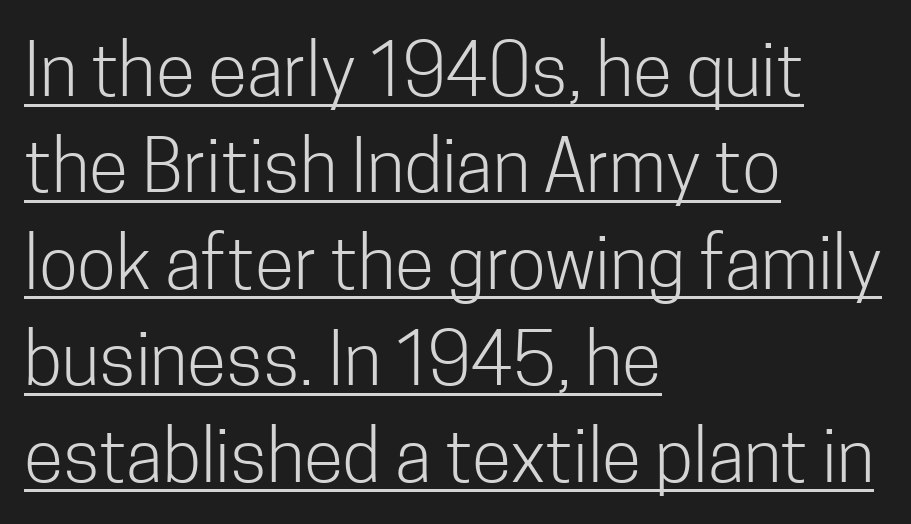
Q: Is the text bold? A: No.
Q: Is the text italic (slanted)? A: No, it is upright.
Q: Is the typeface a serif or a sans-serif typeface? A: Sans-serif.
Q: Is the text underlined? A: Yes.
Q: How is the paragraph aligned? A: Left-aligned.
Q: Is the spacing between letters normal or unusually wide? A: Normal.
Q: Is the spacing between lines tight, normal or loose? A: Normal.
Q: Width (condensed, normal, or wide)? A: Condensed.
Q: Stroke contrast? A: Low.
Q: x-height? A: Medium.
Q: Monospaced? A: No.
